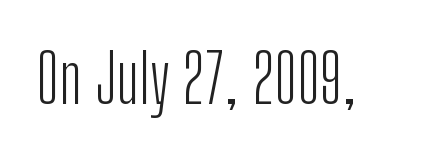
Q: Is the text bold? A: No.
Q: Is the text italic (slanted)? A: No, it is upright.
Q: Is the typeface a serif or a sans-serif typeface? A: Sans-serif.
Q: Is the text underlined? A: No.
Q: Is the spacing between letters normal or unusually wide? A: Normal.
Q: Width (condensed, normal, or wide)? A: Condensed.
Q: Stroke contrast? A: Low.
Q: x-height? A: Medium.
Q: Monospaced? A: No.
